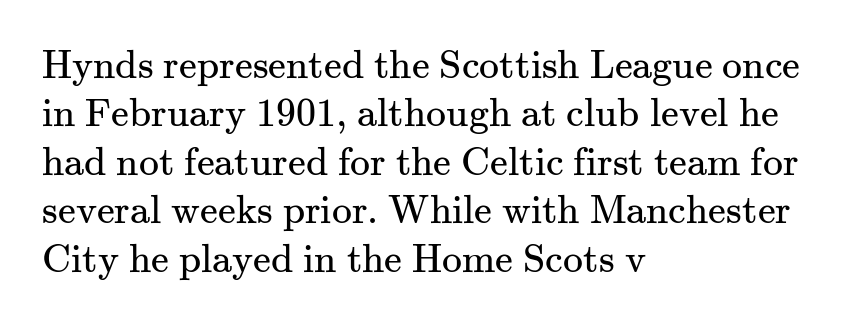
{"serif": "yes", "italic": "no", "bold": "no", "weight": "regular", "width": "normal", "stroke_contrast": "medium", "x_height": "small", "monospaced": "no", "underline": "no", "align": "left", "line_spacing_ratio": 1.21, "letter_spacing": "normal", "letter_spacing_em": 0.0, "glyph_px": 40}
